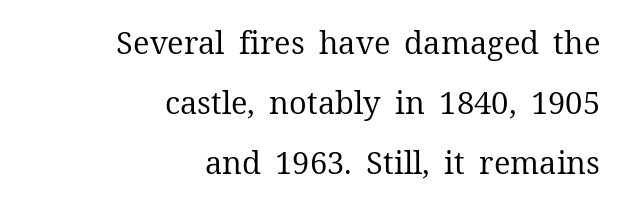
Q: Is the text bold? A: No.
Q: Is the text italic (slanted)? A: No, it is upright.
Q: Is the typeface a serif or a sans-serif typeface? A: Serif.
Q: Is the text underlined? A: No.
Q: How is the paragraph aligned? A: Right-aligned.
Q: Is the spacing between letters normal or unusually wide? A: Normal.
Q: Is the spacing between lines tight, normal or loose? A: Loose.
Q: Width (condensed, normal, or wide)? A: Normal.
Q: Stroke contrast? A: Medium.
Q: x-height? A: Medium.
Q: Monospaced? A: No.
